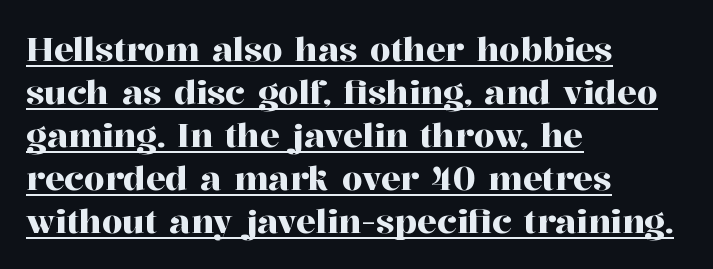
Q: Is the text italic (slanted)? A: No, it is upright.
Q: Is the typeface a serif or a sans-serif typeface? A: Serif.
Q: Is the text underlined? A: Yes.
Q: How is the paragraph aligned? A: Left-aligned.
Q: Is the spacing between letters normal or unusually wide? A: Normal.
Q: Is the spacing between lines tight, normal or loose? A: Normal.
Q: Width (condensed, normal, or wide)? A: Normal.
Q: Stroke contrast? A: High.
Q: x-height? A: Medium.
Q: Monospaced? A: No.
